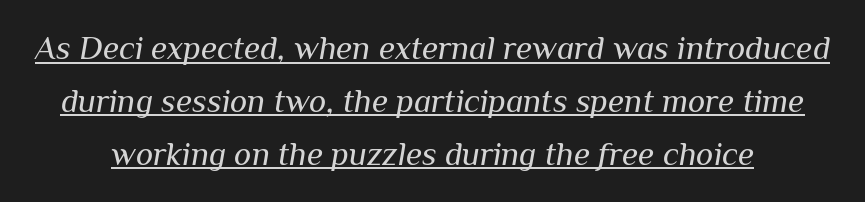
{"italic": "yes", "lean": "right", "slant_degrees": 10, "bold": "no", "weight": "regular", "width": "normal", "stroke_contrast": "medium", "x_height": "medium", "monospaced": "no", "underline": "yes", "line_spacing": "normal", "line_spacing_ratio": 1.6, "letter_spacing": "normal", "letter_spacing_em": 0.0, "glyph_px": 33}
